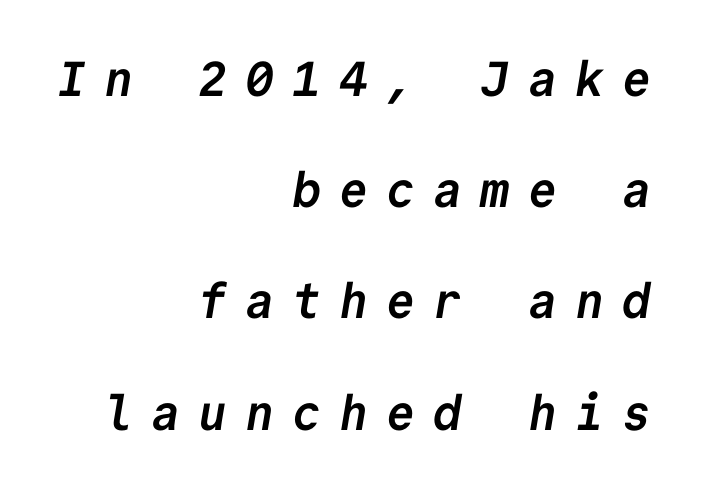
{"serif": "no", "bold": "yes", "weight": "semibold", "width": "normal", "stroke_contrast": "low", "x_height": "medium", "monospaced": "yes", "underline": "no", "align": "right", "line_spacing": "loose", "line_spacing_ratio": 2.27, "letter_spacing": "wide", "letter_spacing_em": 0.36, "glyph_px": 49}
